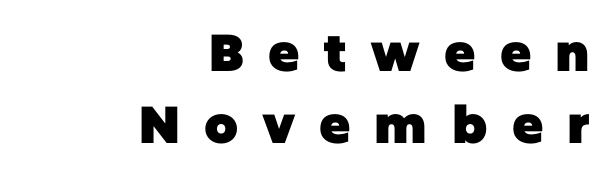
The gaps between neighbouring characters are conspicuously large. To sum up the face: it is a sans, with no serifs. In terms of posture, this sample is upright. A full-strength bold gives these letters their thick strokes.
